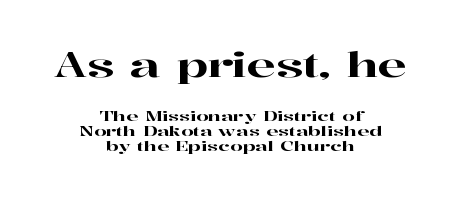
{"serif": "yes", "italic": "no", "width": "wide", "stroke_contrast": "high", "x_height": "medium", "monospaced": "no", "underline": "no", "align": "center", "line_spacing": "tight", "line_spacing_ratio": 1.1, "letter_spacing": "normal", "letter_spacing_em": 0.0, "larger_block": "first", "size_ratio": 2.43, "glyph_px": 34}
